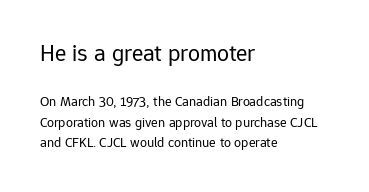
The image shows 24 px text type, upright; set left-aligned, normal line spacing (1.46x), normal letter spacing, not underlined; the first (top) block is 1.71x larger.
